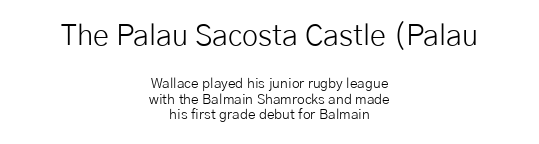
The image shows 29 px light sans-serif type, upright; set centered, tight line spacing (1.11x), normal letter spacing, not underlined; the first (top) block is 2.07x larger; low stroke contrast and a medium x-height.
